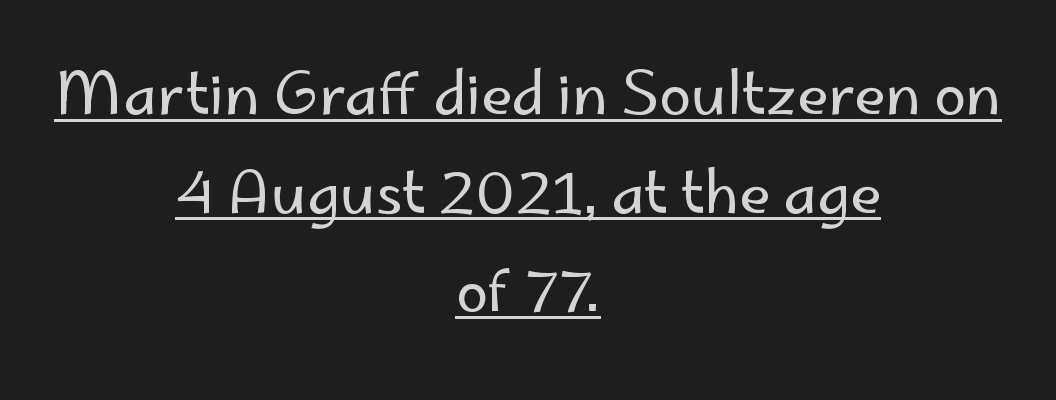
{"serif": "no", "italic": "no", "bold": "no", "weight": "regular", "width": "normal", "stroke_contrast": "low", "x_height": "small", "monospaced": "no", "underline": "yes", "align": "center", "line_spacing": "normal", "line_spacing_ratio": 1.7, "letter_spacing": "normal", "letter_spacing_em": 0.0, "glyph_px": 58}
